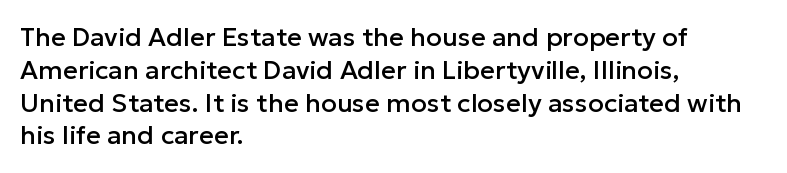
The image shows 26 px text type, upright; set left-aligned, normal line spacing (1.26x), normal letter spacing, not underlined.
